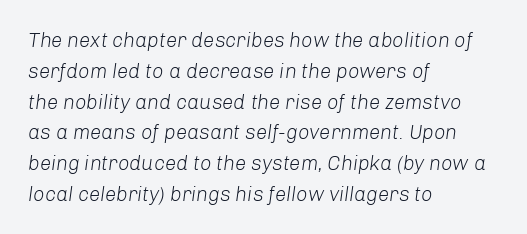
The image shows 20 px text type, italic (leaning right); set left-aligned, normal line spacing (1.54x), normal letter spacing, not underlined.
